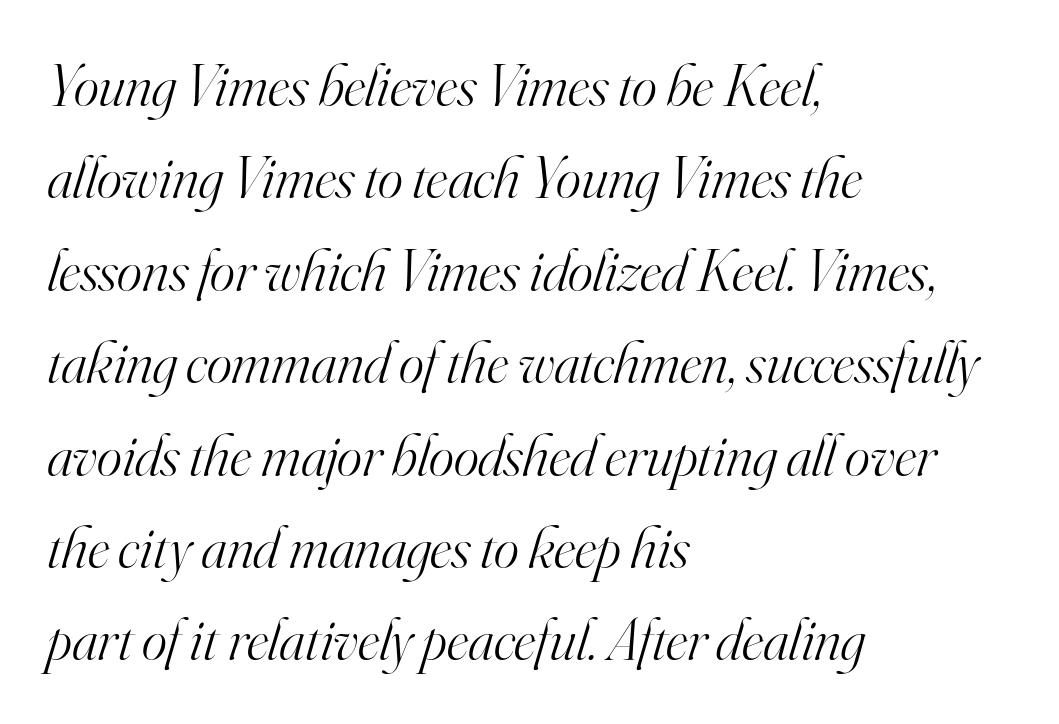
Q: Is the text bold? A: No.
Q: Is the text italic (slanted)? A: Yes, it leans right by about 16 degrees.
Q: Is the typeface a serif or a sans-serif typeface? A: Serif.
Q: Is the text underlined? A: No.
Q: How is the paragraph aligned? A: Left-aligned.
Q: Is the spacing between letters normal or unusually wide? A: Normal.
Q: Is the spacing between lines tight, normal or loose? A: Normal.
Q: Width (condensed, normal, or wide)? A: Normal.
Q: Stroke contrast? A: High.
Q: x-height? A: Small.
Q: Monospaced? A: No.
